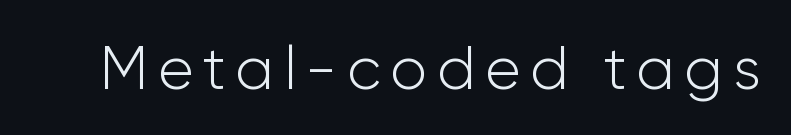
{"serif": "no", "italic": "no", "bold": "no", "weight": "light", "width": "normal", "stroke_contrast": "low", "x_height": "medium", "monospaced": "no", "underline": "no", "glyph_px": 60}
